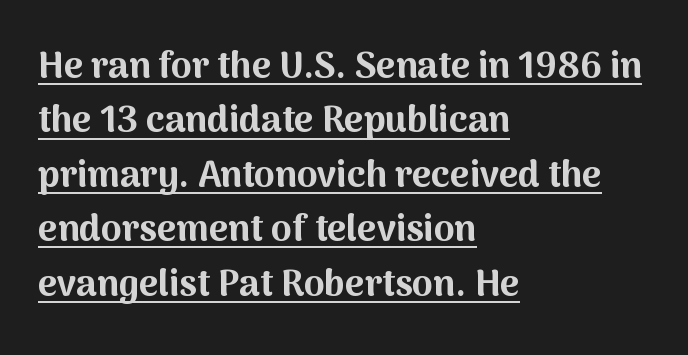
{"serif": "no", "italic": "no", "bold": "yes", "weight": "bold", "width": "normal", "stroke_contrast": "medium", "x_height": "medium", "monospaced": "no", "underline": "yes", "align": "left", "line_spacing": "normal", "line_spacing_ratio": 1.47, "letter_spacing": "normal", "letter_spacing_em": 0.0, "glyph_px": 37}
